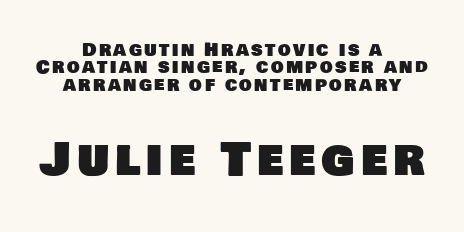
Q: Is the typeface a serif or a sans-serif typeface? A: Sans-serif.
Q: Is the text underlined? A: No.
Q: How is the paragraph aligned? A: Centered.
Q: Is the spacing between lines tight, normal or loose? A: Tight.
Q: Which block of text is set in a larger size, the first (top) or the second (bottom)? A: The second (bottom) one.
Q: Width (condensed, normal, or wide)? A: Normal.
Q: Stroke contrast? A: Low.
Q: x-height? A: Large.
Q: Monospaced? A: No.
